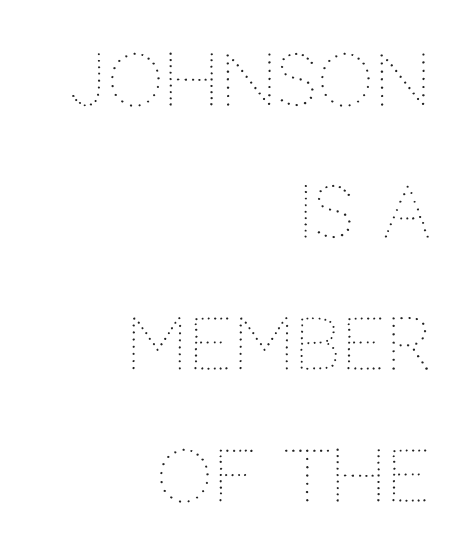
{"italic": "no", "bold": "no", "weight": "thin", "width": "normal", "stroke_contrast": "medium", "x_height": "large", "monospaced": "no", "underline": "no", "align": "right", "line_spacing_ratio": 1.86, "letter_spacing": "normal", "letter_spacing_em": 0.0, "glyph_px": 71}
